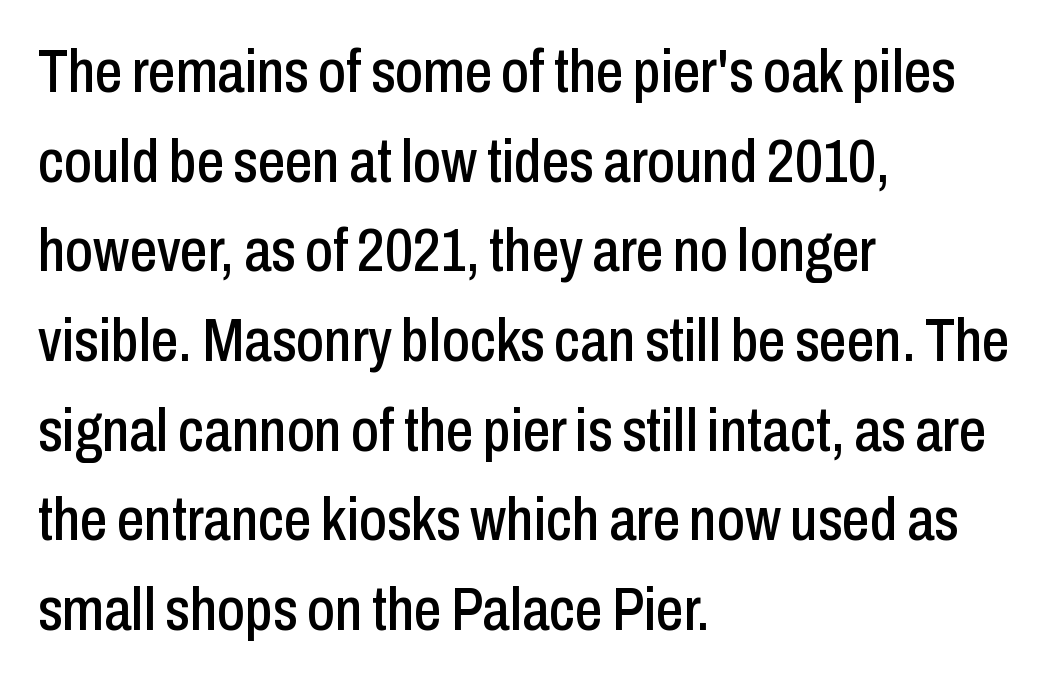
Standard letterfit; no display-style spreading of the glyphs. Has an underline been added? It has not. Is this a sans? Yes — the strokes have no serifs. Is this a fixed-width face? No — the glyphs have proportional, varying widths. Does the leading feel generous? No, just average. Italic? Not at all — the glyphs are vertical.
